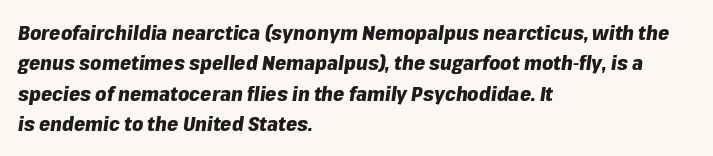
{"italic": "yes", "lean": "right", "slant_degrees": 8, "bold": "yes", "underline": "no", "align": "left", "line_spacing": "normal", "line_spacing_ratio": 1.52, "letter_spacing": "normal", "letter_spacing_em": 0.0, "glyph_px": 20}
